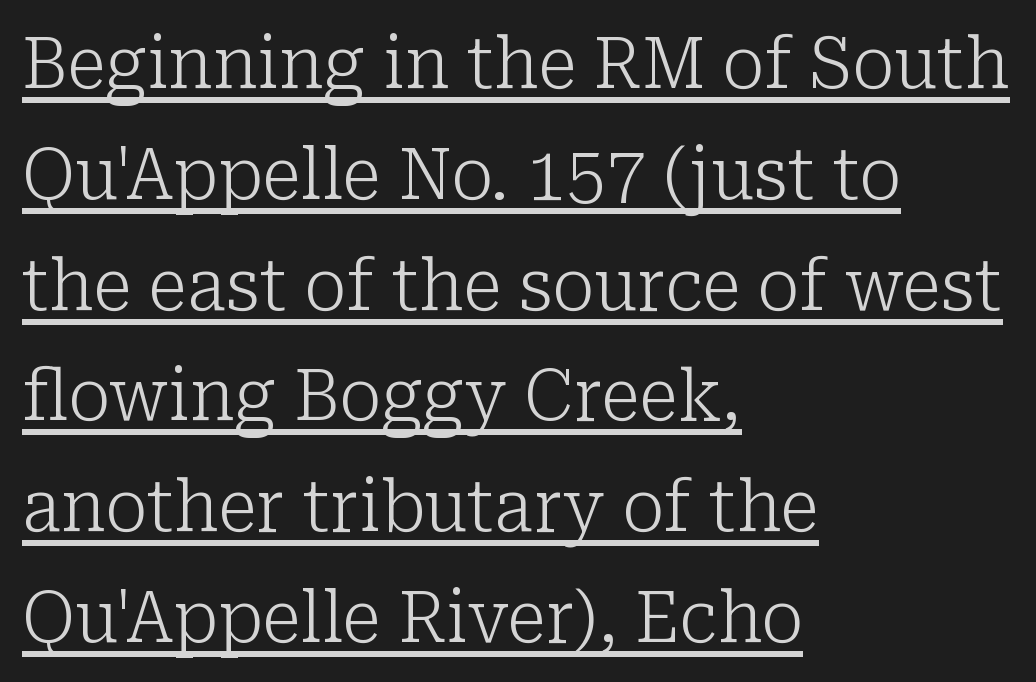
Q: Is the text bold? A: No.
Q: Is the text italic (slanted)? A: No, it is upright.
Q: Is the typeface a serif or a sans-serif typeface? A: Serif.
Q: Is the text underlined? A: Yes.
Q: How is the paragraph aligned? A: Left-aligned.
Q: Is the spacing between letters normal or unusually wide? A: Normal.
Q: Is the spacing between lines tight, normal or loose? A: Normal.
Q: Width (condensed, normal, or wide)? A: Normal.
Q: Stroke contrast? A: Low.
Q: x-height? A: Medium.
Q: Monospaced? A: No.
